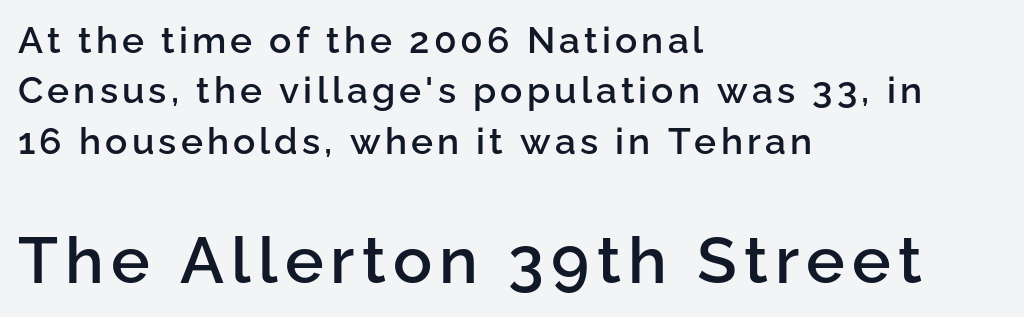
Regarding serifs, this sample does without them. Here the designer chose a conventional face with non-uniform glyph widths. Students, observe: this is what conventionally led text looks like. These lines were composed using upright roman letters.
